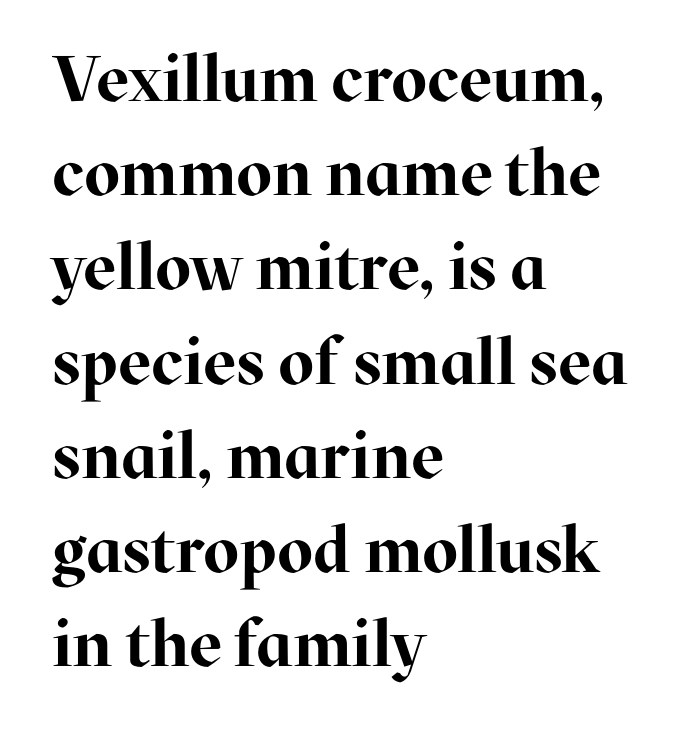
Q: Is the text bold? A: Yes.
Q: Is the text italic (slanted)? A: No, it is upright.
Q: Is the typeface a serif or a sans-serif typeface? A: Serif.
Q: Is the text underlined? A: No.
Q: How is the paragraph aligned? A: Left-aligned.
Q: Is the spacing between letters normal or unusually wide? A: Normal.
Q: Is the spacing between lines tight, normal or loose? A: Normal.
Q: Width (condensed, normal, or wide)? A: Normal.
Q: Stroke contrast? A: High.
Q: x-height? A: Medium.
Q: Monospaced? A: No.
